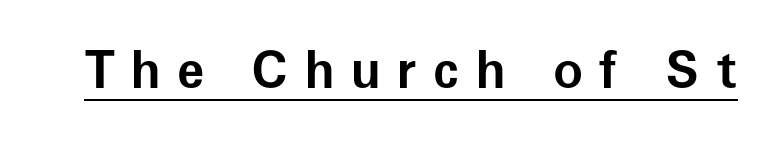
Q: Is the text bold? A: Yes.
Q: Is the text italic (slanted)? A: No, it is upright.
Q: Is the typeface a serif or a sans-serif typeface? A: Sans-serif.
Q: Is the text underlined? A: Yes.
Q: Is the spacing between letters normal or unusually wide? A: Unusually wide.
Q: Width (condensed, normal, or wide)? A: Normal.
Q: Stroke contrast? A: Low.
Q: x-height? A: Medium.
Q: Monospaced? A: No.
